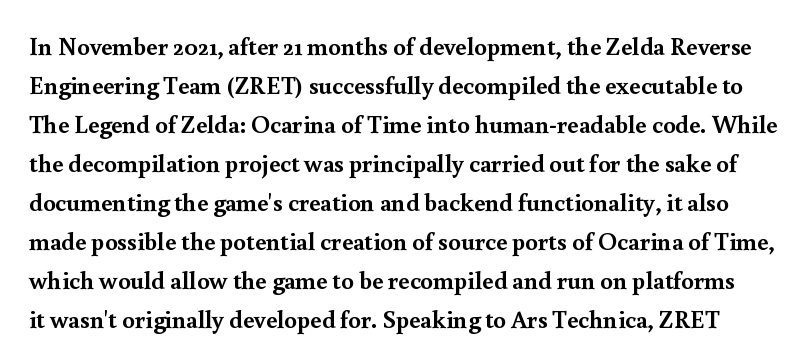
{"italic": "no", "bold": "yes", "underline": "no", "line_spacing": "normal", "line_spacing_ratio": 1.56, "letter_spacing": "normal", "letter_spacing_em": 0.0, "glyph_px": 25}
